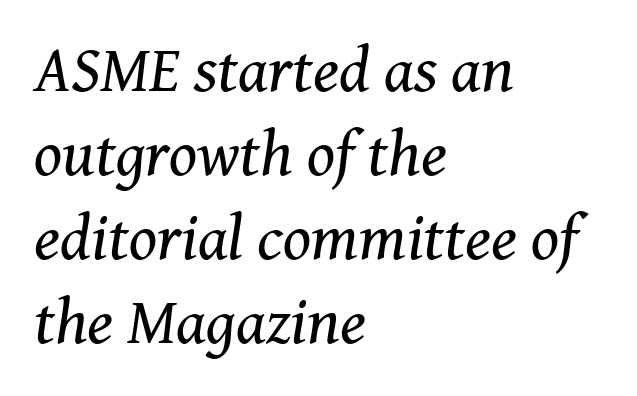
The image shows 65 px regular-weight serif type, italic (leaning right); set left-aligned, normal line spacing (1.29x), normal letter spacing, not underlined; medium stroke contrast and a medium x-height.
